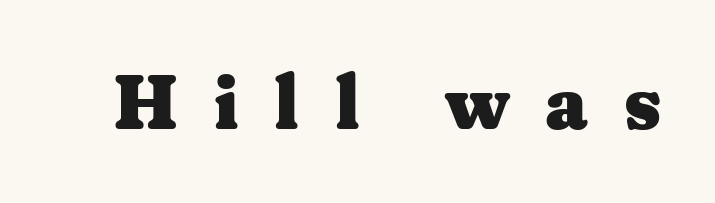
The image shows 76 px heavy, wide serif type, upright; set unusually wide letter spacing (+0.47 em), not underlined; medium stroke contrast and a medium x-height.
